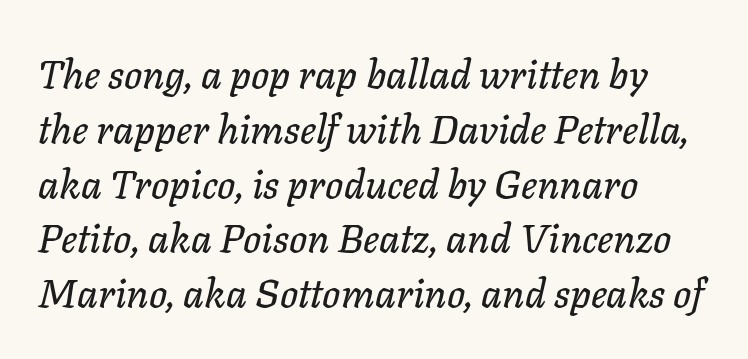
{"italic": "yes", "lean": "right", "slant_degrees": 11, "width": "normal", "stroke_contrast": "low", "x_height": "medium", "monospaced": "no", "underline": "no", "align": "left", "line_spacing": "normal", "line_spacing_ratio": 1.37, "letter_spacing": "normal", "letter_spacing_em": 0.0, "glyph_px": 40}
